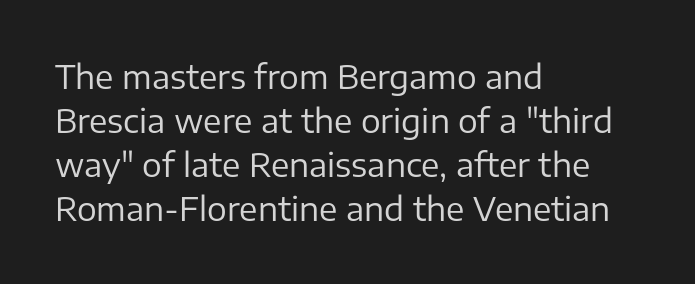
The letters carry no serifs — their stems end cleanly without finishing strokes. The paragraph has a hard left edge and a soft right edge. Is this a fixed-width face? No — the glyphs have proportional, varying widths. Notice how descenders clear the ascenders below comfortably — that's standard leading. The cut favours lightness, reaching ordinary text weight at its darkest. The type is set solid horizontally, with unmodified tracking.
